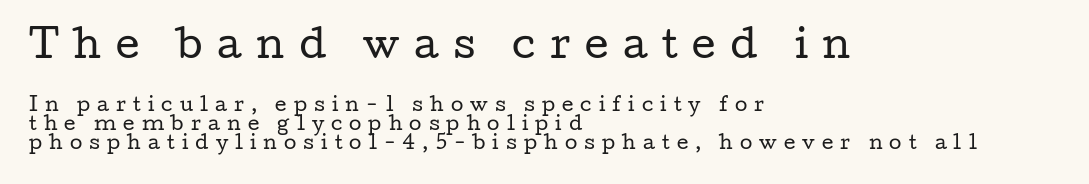
The image shows 37 px regular-weight, wide serif type, upright; set left-aligned, tight line spacing (1.04x), unusually wide letter spacing (+0.39 em), not underlined; the first (top) block is 2.06x larger; low stroke contrast and a medium x-height.
